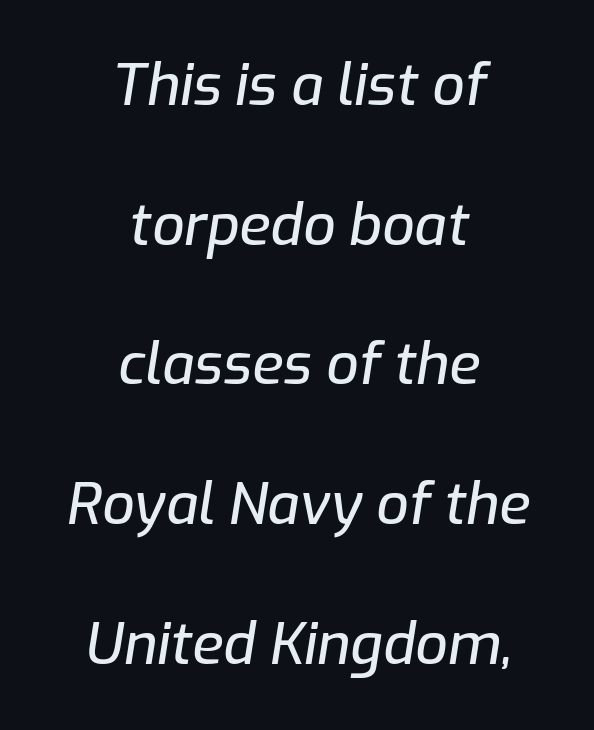
The image shows 57 px text type, italic (leaning right); set centered, loose line spacing (2.45x), normal letter spacing, not underlined; low stroke contrast and a medium x-height.
